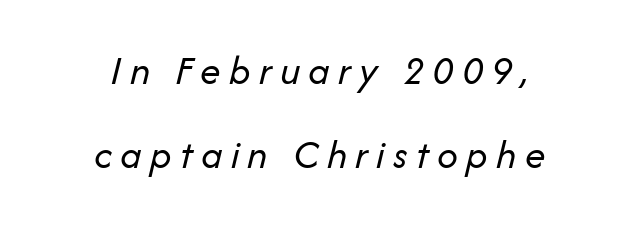
Q: Is the text bold? A: No.
Q: Is the text italic (slanted)? A: Yes, it leans right by about 14 degrees.
Q: Is the text underlined? A: No.
Q: How is the paragraph aligned? A: Centered.
Q: Is the spacing between letters normal or unusually wide? A: Unusually wide.
Q: Is the spacing between lines tight, normal or loose? A: Loose.
Q: Width (condensed, normal, or wide)? A: Normal.
Q: Stroke contrast? A: Low.
Q: x-height? A: Medium.
Q: Monospaced? A: No.
